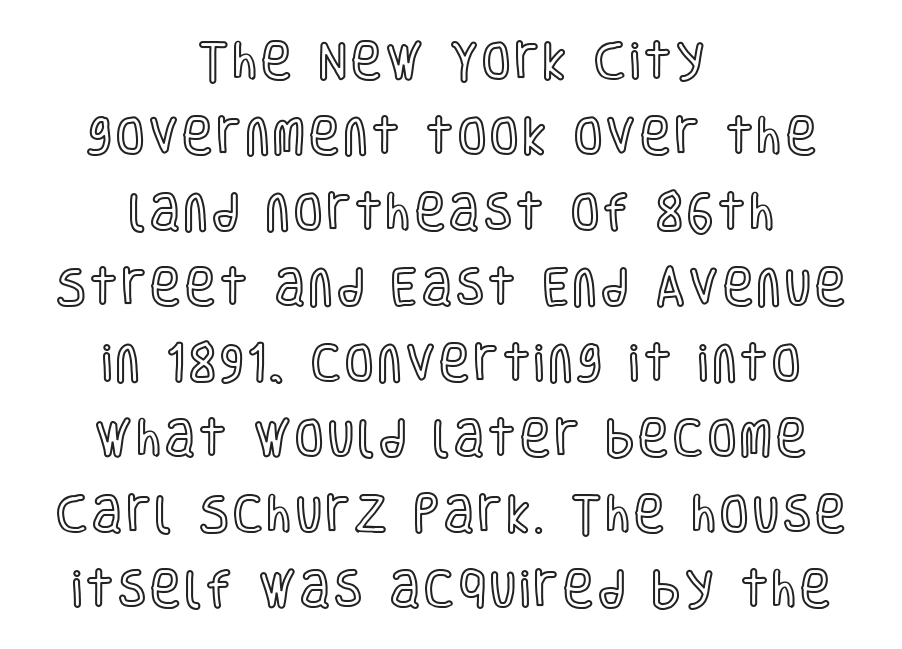
Descenders are the only things crossing below the line. Designer's note — italics off, roman on. You could not count columns in this text — the font is proportionally spaced. One-word summary of the alignment: center.
